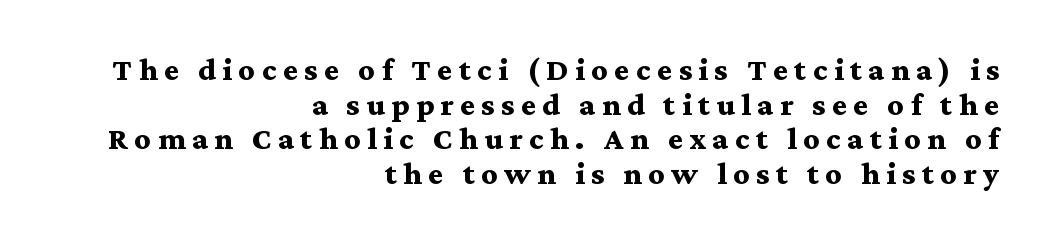
Q: Is the text bold? A: Yes.
Q: Is the text italic (slanted)? A: No, it is upright.
Q: Is the typeface a serif or a sans-serif typeface? A: Serif.
Q: Is the text underlined? A: No.
Q: How is the paragraph aligned? A: Right-aligned.
Q: Is the spacing between letters normal or unusually wide? A: Unusually wide.
Q: Is the spacing between lines tight, normal or loose? A: Tight.
Q: Width (condensed, normal, or wide)? A: Wide.
Q: Stroke contrast? A: Medium.
Q: x-height? A: Medium.
Q: Monospaced? A: No.
